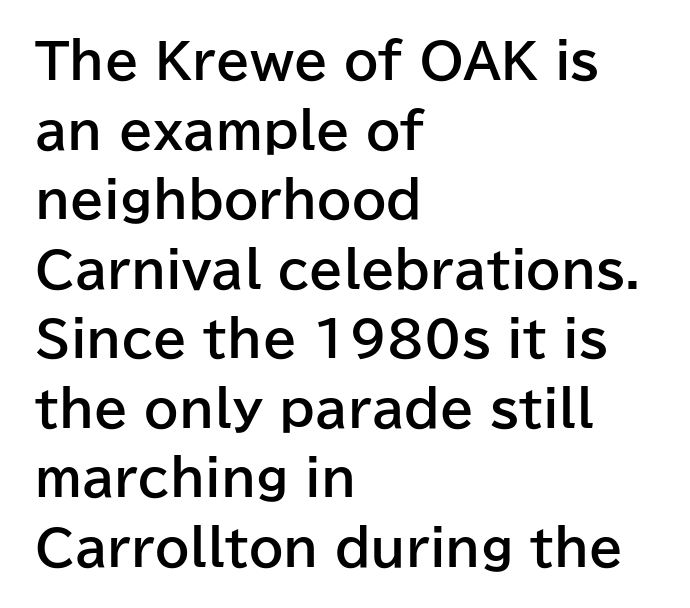
How would I describe the line gaps? Plain and ordinary. This sample uses an upright cut, with every glyph sitting square on the baseline. These lines are rendered in a variable-pitch font. One-word summary of the alignment: left.
